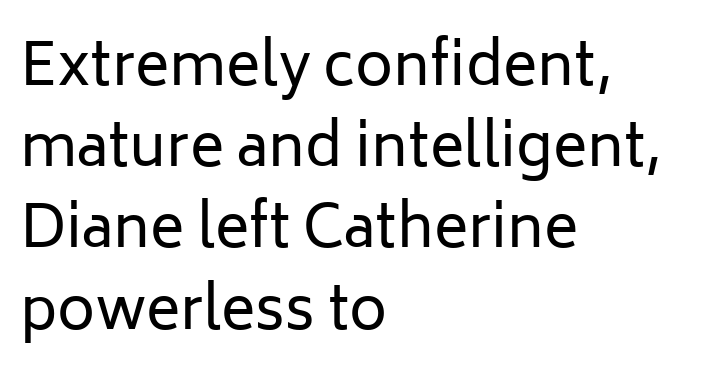
{"serif": "no", "italic": "no", "bold": "no", "weight": "regular", "width": "normal", "stroke_contrast": "low", "x_height": "medium", "monospaced": "no", "underline": "no", "align": "left", "line_spacing": "normal", "line_spacing_ratio": 1.4, "letter_spacing": "normal", "letter_spacing_em": 0.0, "glyph_px": 58}
